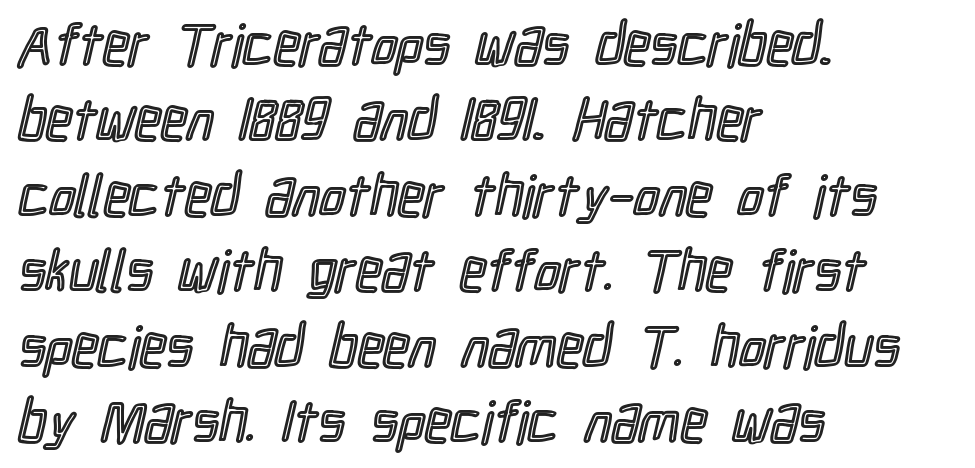
{"width": "condensed", "x_height": "medium", "monospaced": "no", "underline": "no", "align": "left", "line_spacing": "normal", "line_spacing_ratio": 1.3, "letter_spacing": "normal", "letter_spacing_em": 0.0, "glyph_px": 58}
